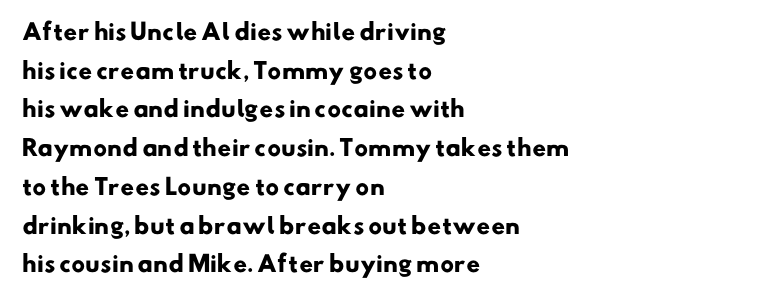
Q: Is the text bold? A: Yes.
Q: Is the text underlined? A: No.
Q: How is the paragraph aligned? A: Left-aligned.
Q: Is the spacing between letters normal or unusually wide? A: Normal.
